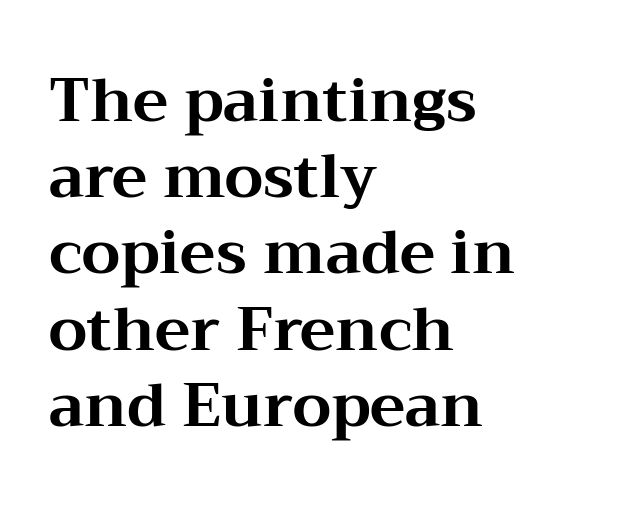
Q: Is the text bold? A: Yes.
Q: Is the text italic (slanted)? A: No, it is upright.
Q: Is the typeface a serif or a sans-serif typeface? A: Serif.
Q: Is the text underlined? A: No.
Q: How is the paragraph aligned? A: Left-aligned.
Q: Is the spacing between letters normal or unusually wide? A: Normal.
Q: Is the spacing between lines tight, normal or loose? A: Normal.
Q: Width (condensed, normal, or wide)? A: Wide.
Q: Stroke contrast? A: Medium.
Q: x-height? A: Medium.
Q: Monospaced? A: No.
